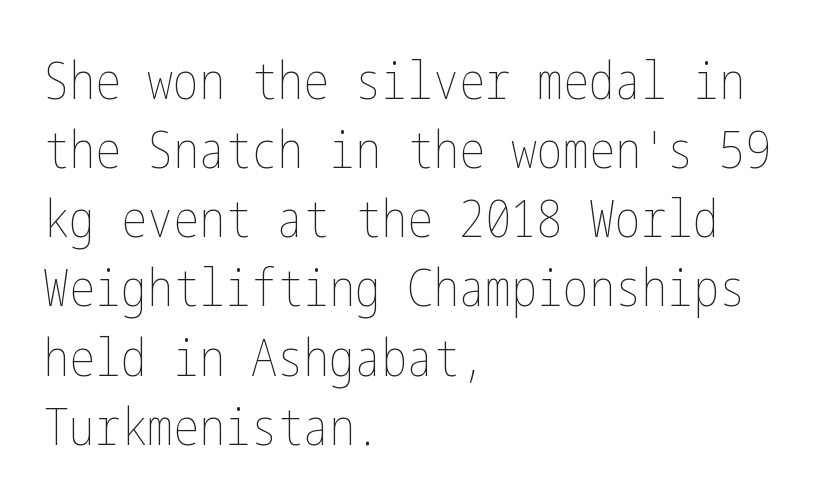
{"italic": "no", "bold": "no", "weight": "thin", "width": "condensed", "stroke_contrast": "low", "x_height": "medium", "underline": "no", "align": "left", "line_spacing": "normal", "line_spacing_ratio": 1.33, "letter_spacing": "normal", "letter_spacing_em": 0.0, "glyph_px": 52}
